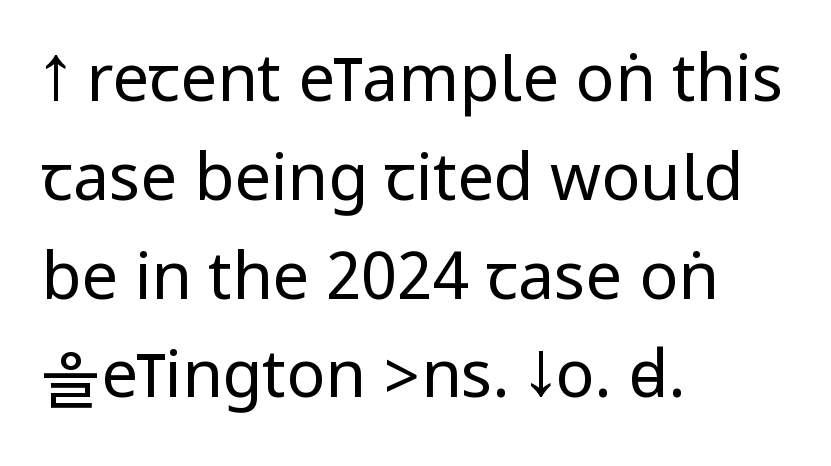
The image shows 65 px regular-weight, condensed sans-serif type, upright; set left-aligned, normal line spacing (1.52x), normal letter spacing, not underlined; low stroke contrast.
